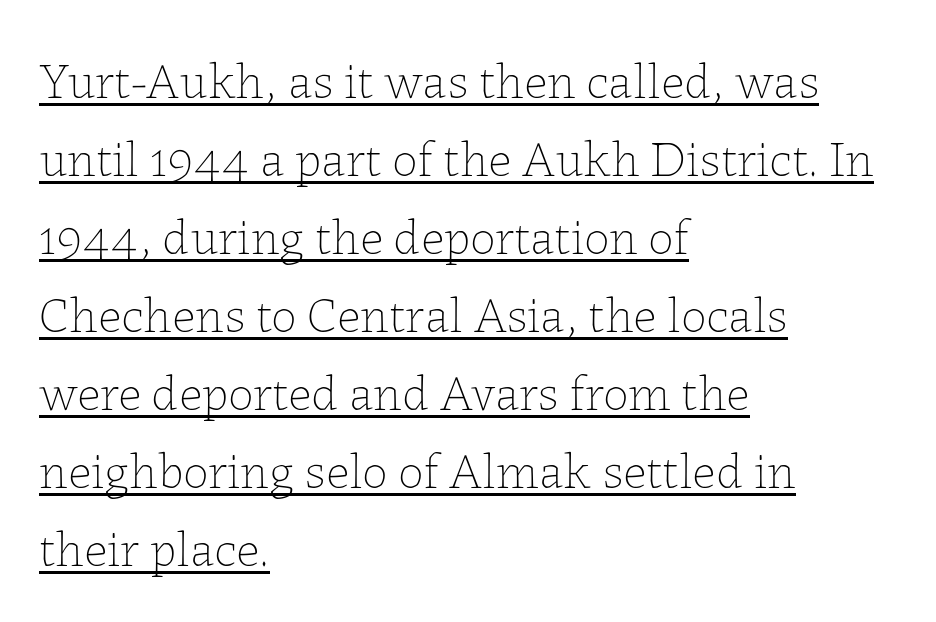
Is the type heavy? It reads as light-to-regular instead. Each new line begins a customary step beneath the previous one. Each word holds together tightly as a unit, with standard inter-letter gaps. Caption: lettering with a line underneath. Alignment: flush left. Posture: vertical.
